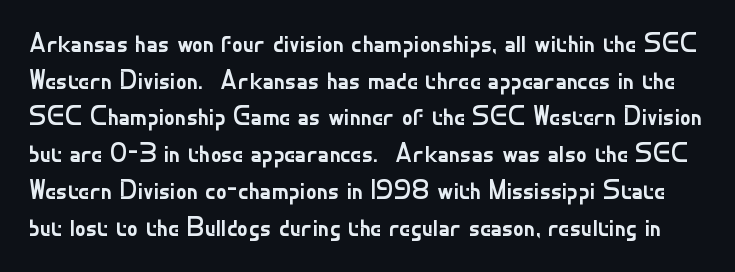
{"italic": "no", "bold": "no", "underline": "no", "line_spacing": "normal", "line_spacing_ratio": 1.36, "letter_spacing": "normal", "letter_spacing_em": 0.0, "glyph_px": 27}
